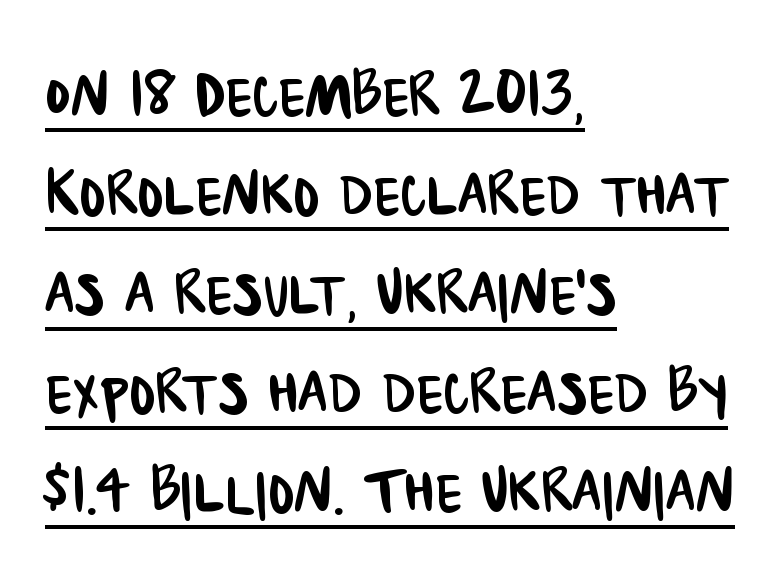
The image shows 78 px condensed sans-serif type; set left-aligned, normal line spacing (1.27x), normal letter spacing, underlined; low stroke contrast and a large x-height.
